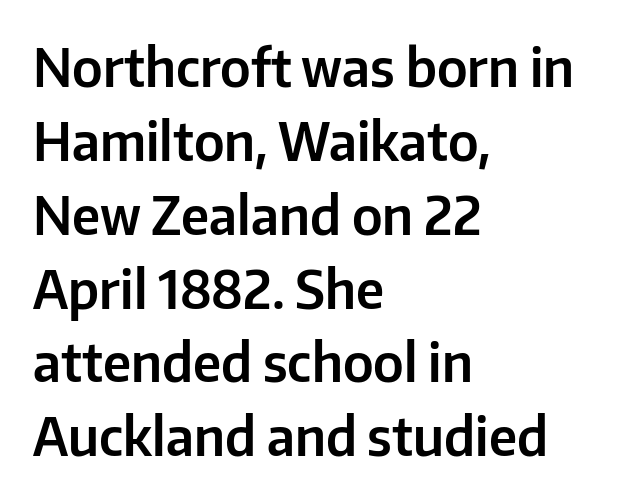
Q: Is the text italic (slanted)? A: No, it is upright.
Q: Is the typeface a serif or a sans-serif typeface? A: Sans-serif.
Q: Is the text underlined? A: No.
Q: How is the paragraph aligned? A: Left-aligned.
Q: Is the spacing between letters normal or unusually wide? A: Normal.
Q: Is the spacing between lines tight, normal or loose? A: Normal.
Q: Width (condensed, normal, or wide)? A: Normal.
Q: Stroke contrast? A: Low.
Q: x-height? A: Medium.
Q: Monospaced? A: No.
